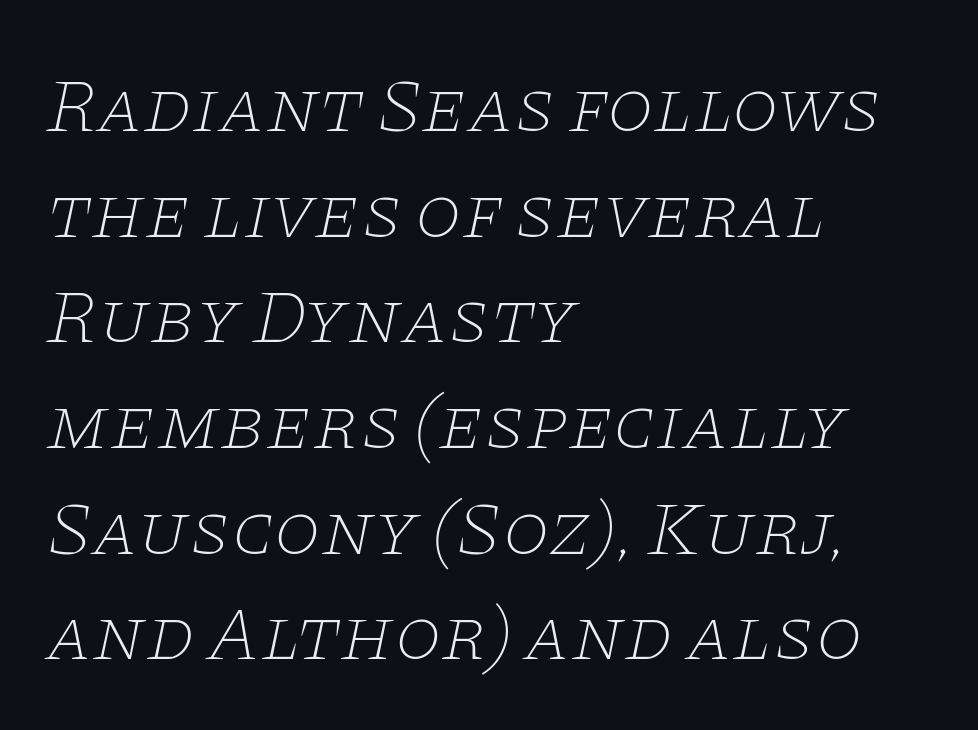
The image shows 76 px thin, wide serif type, italic (leaning right); set left-aligned, normal line spacing (1.39x), normal letter spacing, not underlined; low stroke contrast and a large x-height.
